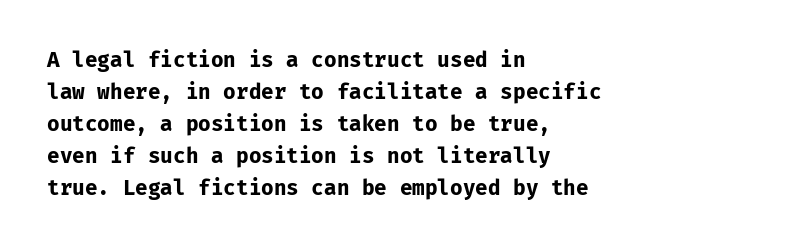
{"italic": "no", "bold": "yes", "underline": "no", "align": "left", "line_spacing": "normal", "line_spacing_ratio": 1.52, "letter_spacing": "normal", "letter_spacing_em": 0.0, "glyph_px": 21}
